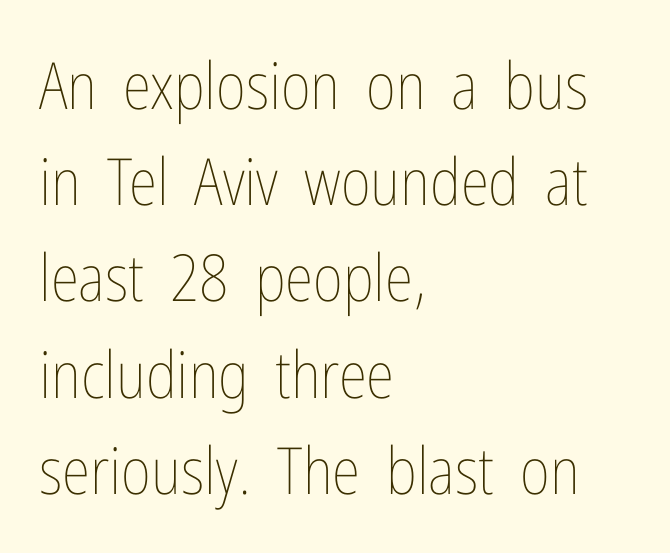
The image shows 65 px thin, condensed type, upright; set left-aligned, normal line spacing (1.48x), normal letter spacing, not underlined; low stroke contrast and a medium x-height.
